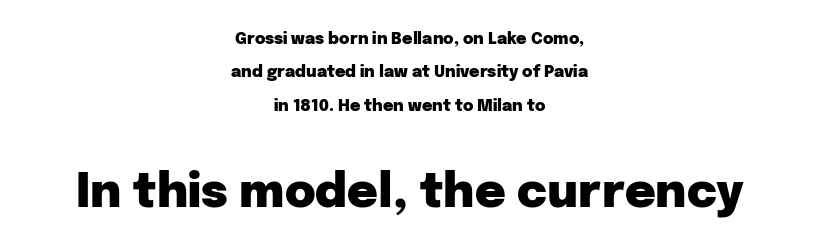
Loosely led — the rows are spread out. No word sits above an underline. Look at the glyph heights: the lower group is clearly the bigger setting. These lines were composed using upright roman letters. The gaps between neighbouring characters are ordinary and unremarkable. Chunky letters — that's bold for sure.
